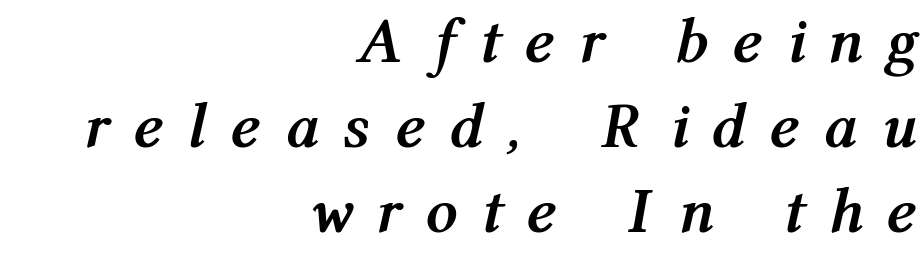
Q: Is the text bold? A: Yes.
Q: Is the text italic (slanted)? A: Yes, it leans right by about 12 degrees.
Q: Is the text underlined? A: No.
Q: How is the paragraph aligned? A: Right-aligned.
Q: Is the spacing between letters normal or unusually wide? A: Unusually wide.
Q: Is the spacing between lines tight, normal or loose? A: Normal.
Q: Width (condensed, normal, or wide)? A: Condensed.
Q: Stroke contrast? A: Medium.
Q: x-height? A: Medium.
Q: Monospaced? A: No.
